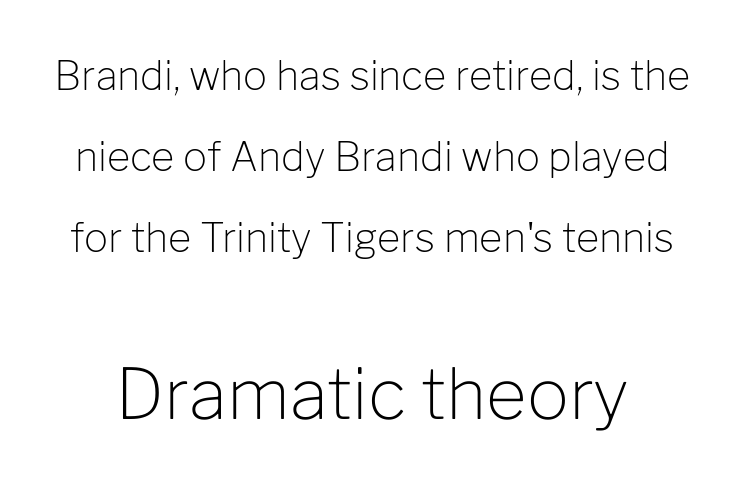
{"serif": "no", "italic": "no", "bold": "no", "weight": "light", "width": "normal", "stroke_contrast": "low", "x_height": "medium", "monospaced": "no", "underline": "no", "line_spacing": "loose", "line_spacing_ratio": 2.03, "letter_spacing": "normal", "letter_spacing_em": 0.0, "larger_block": "second", "size_ratio": 1.75, "glyph_px": 70}
